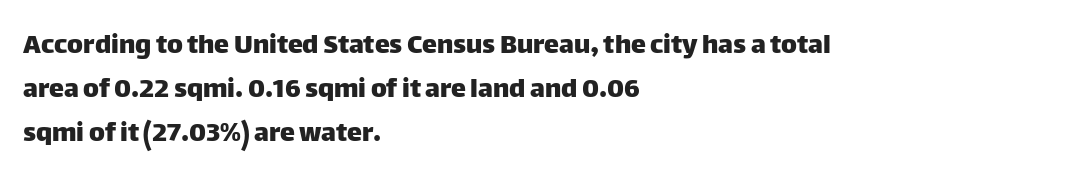
{"serif": "no", "italic": "no", "width": "normal", "stroke_contrast": "low", "x_height": "large", "monospaced": "no", "underline": "no", "align": "left", "line_spacing": "normal", "line_spacing_ratio": 1.47, "letter_spacing": "normal", "letter_spacing_em": 0.0, "glyph_px": 30}
